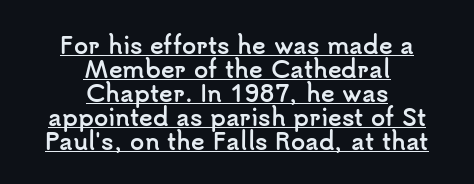
Default kerning and tracking; the words read as compact shapes. What's the leading like? Squeezed, with rows nearly overlapping. Strong, thick strokes mark this as bold type. A continuous stroke trails under the words, as in a hyperlink.
